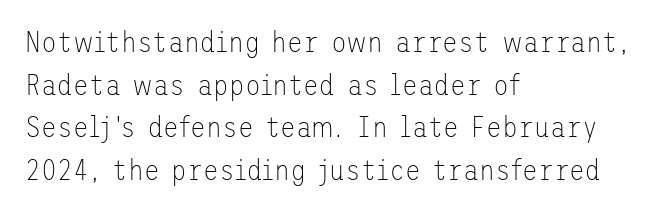
{"serif": "no", "italic": "no", "bold": "no", "weight": "thin", "width": "normal", "stroke_contrast": "low", "x_height": "medium", "underline": "no", "align": "left", "line_spacing": "normal", "line_spacing_ratio": 1.47, "letter_spacing": "normal", "letter_spacing_em": 0.0, "glyph_px": 29}
